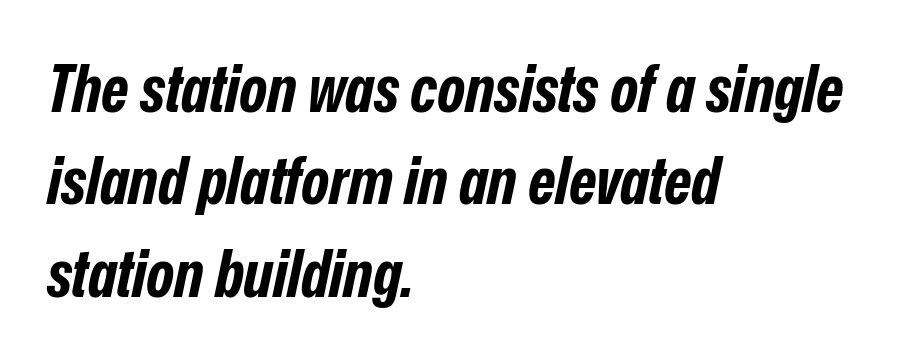
{"italic": "yes", "lean": "right", "slant_degrees": 12, "bold": "yes", "weight": "bold", "width": "condensed", "stroke_contrast": "low", "x_height": "medium", "monospaced": "no", "underline": "no", "align": "left", "line_spacing": "normal", "line_spacing_ratio": 1.4, "letter_spacing": "normal", "letter_spacing_em": 0.0, "glyph_px": 66}
